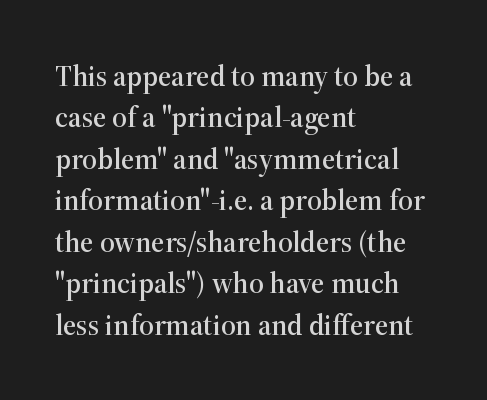
Q: Is the text italic (slanted)? A: No, it is upright.
Q: Is the typeface a serif or a sans-serif typeface? A: Serif.
Q: Is the text underlined? A: No.
Q: How is the paragraph aligned? A: Left-aligned.
Q: Is the spacing between letters normal or unusually wide? A: Normal.
Q: Is the spacing between lines tight, normal or loose? A: Normal.
Q: Width (condensed, normal, or wide)? A: Normal.
Q: Stroke contrast? A: High.
Q: x-height? A: Medium.
Q: Monospaced? A: No.
